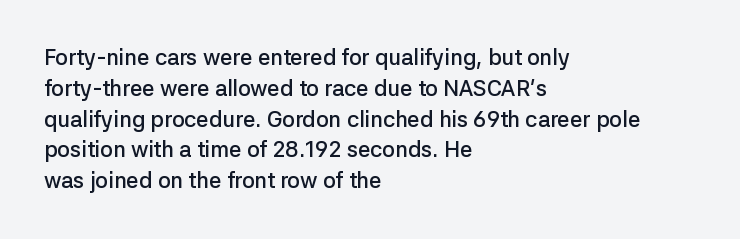
The image shows 22 px text type, upright; set left-aligned, normal line spacing (1.4x), normal letter spacing, not underlined.
